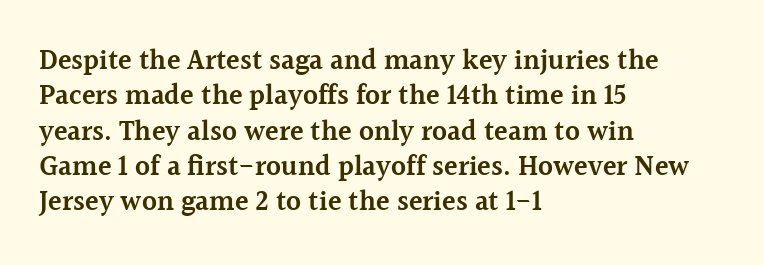
I'd call this a serif setting — the letters wear small feet. Anything drawn beneath the words? Only blank space. When letters stand straight like this, we call the style roman or upright. Successive baselines arrive at the customary interval.
